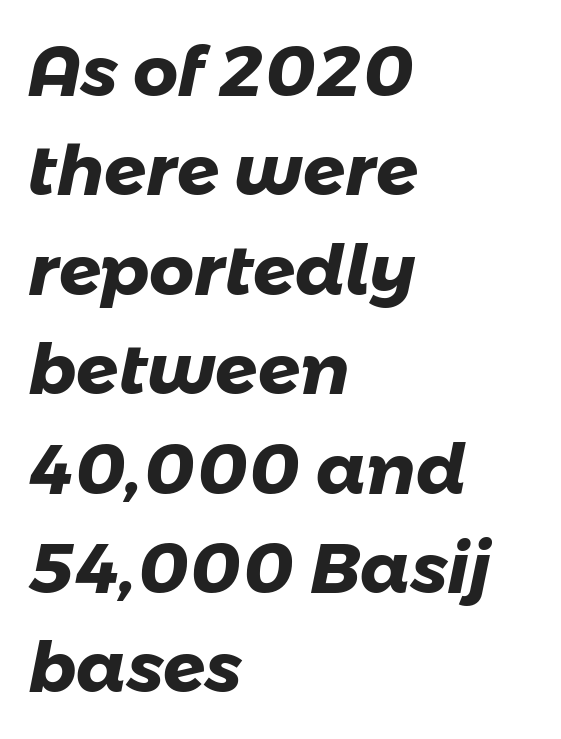
Q: Is the text bold? A: Yes.
Q: Is the typeface a serif or a sans-serif typeface? A: Sans-serif.
Q: Is the text underlined? A: No.
Q: How is the paragraph aligned? A: Left-aligned.
Q: Is the spacing between letters normal or unusually wide? A: Normal.
Q: Is the spacing between lines tight, normal or loose? A: Normal.
Q: Width (condensed, normal, or wide)? A: Normal.
Q: Stroke contrast? A: Low.
Q: x-height? A: Medium.
Q: Monospaced? A: No.
